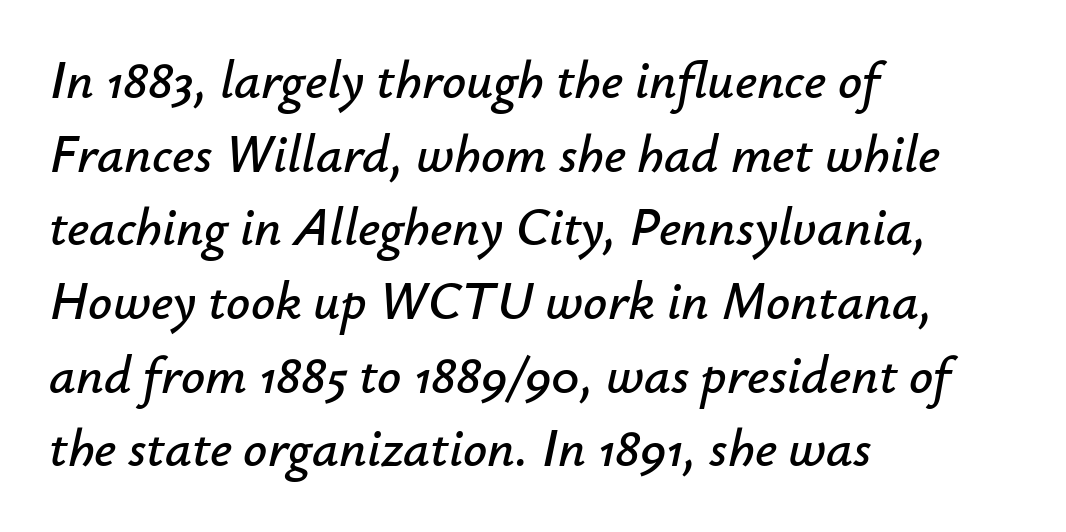
The image shows 53 px text type, italic (leaning right); set left-aligned, normal line spacing (1.39x), normal letter spacing, not underlined; low stroke contrast and a small x-height.
